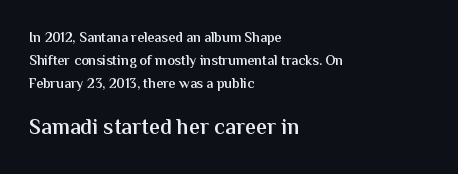
{"italic": "no", "bold": "semi", "underline": "no", "align": "left", "line_spacing": "normal", "line_spacing_ratio": 1.63, "letter_spacing": "normal", "letter_spacing_em": 0.0, "larger_block": "second", "size_ratio": 1.57, "glyph_px": 22}
